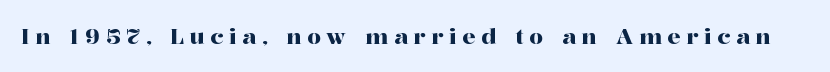
Q: Is the text italic (slanted)? A: No, it is upright.
Q: Is the text underlined? A: No.
Q: Is the spacing between letters normal or unusually wide? A: Unusually wide.
